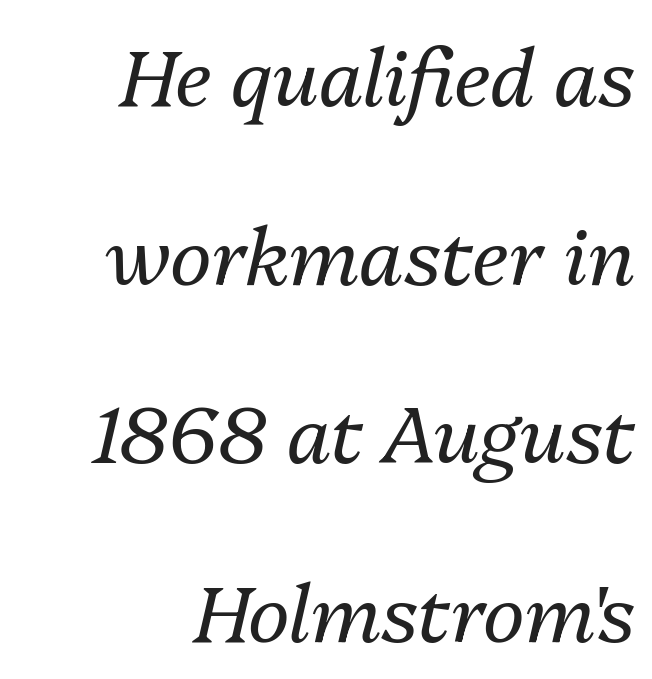
Q: Is the text bold? A: No.
Q: Is the text italic (slanted)? A: Yes, it leans right by about 13 degrees.
Q: Is the text underlined? A: No.
Q: How is the paragraph aligned? A: Right-aligned.
Q: Is the spacing between letters normal or unusually wide? A: Normal.
Q: Is the spacing between lines tight, normal or loose? A: Loose.
Q: Width (condensed, normal, or wide)? A: Normal.
Q: Stroke contrast? A: Medium.
Q: x-height? A: Medium.
Q: Monospaced? A: No.
